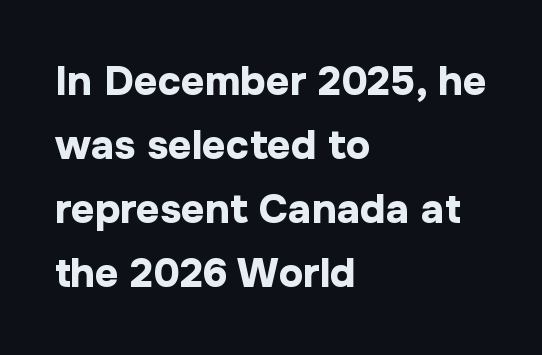
{"serif": "no", "italic": "no", "bold": "yes", "weight": "bold", "width": "normal", "stroke_contrast": "low", "x_height": "medium", "monospaced": "no", "underline": "no", "align": "left", "line_spacing": "normal", "line_spacing_ratio": 1.56, "letter_spacing": "normal", "letter_spacing_em": 0.0, "glyph_px": 41}
